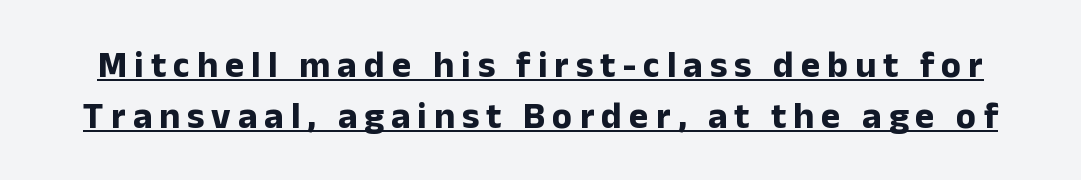
The image shows 37 px bold sans-serif type, upright; set normal line spacing (1.39x), underlined; low stroke contrast and a medium x-height.
